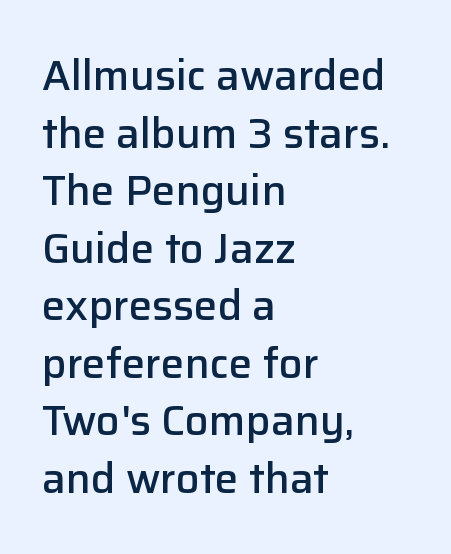
Q: Is the text bold? A: Semi-bold.
Q: Is the text italic (slanted)? A: No, it is upright.
Q: Is the typeface a serif or a sans-serif typeface? A: Sans-serif.
Q: Is the text underlined? A: No.
Q: How is the paragraph aligned? A: Left-aligned.
Q: Is the spacing between letters normal or unusually wide? A: Normal.
Q: Is the spacing between lines tight, normal or loose? A: Normal.
Q: Width (condensed, normal, or wide)? A: Normal.
Q: Stroke contrast? A: Low.
Q: x-height? A: Medium.
Q: Monospaced? A: No.
